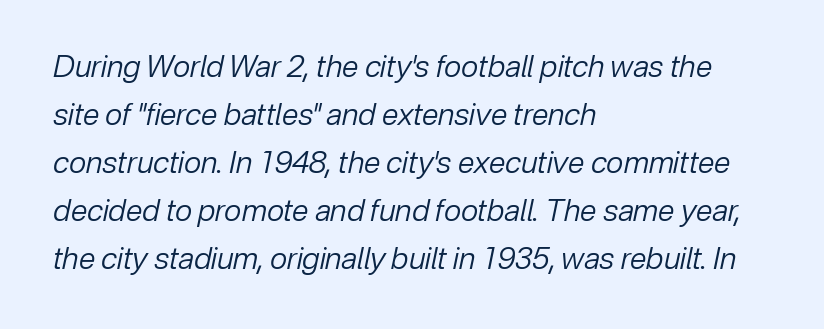
Letters have the restrained weight of plain body copy at most. If you measured baseline to baseline, you'd find a middling distance. The space directly below the letters is spotless. The passage shown has conventional tracking throughout. Tall strokes in this sample are angled rather than plumb.
